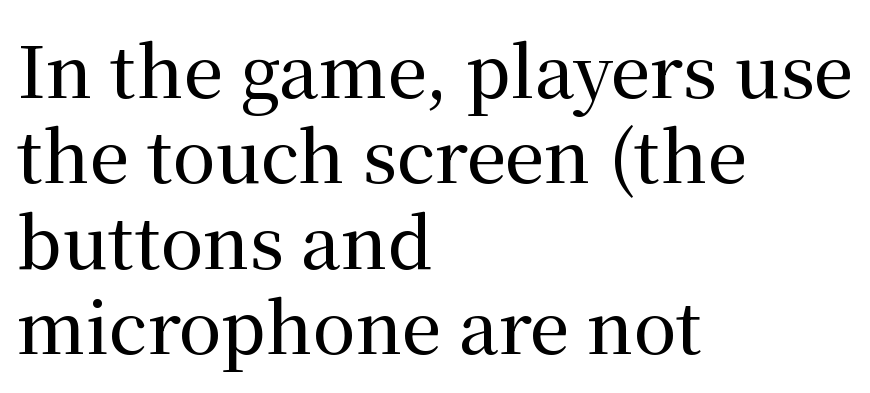
The image shows 70 px serif type, upright; set left-aligned, line spacing 1.22x, normal letter spacing, not underlined; medium stroke contrast and a medium x-height.
